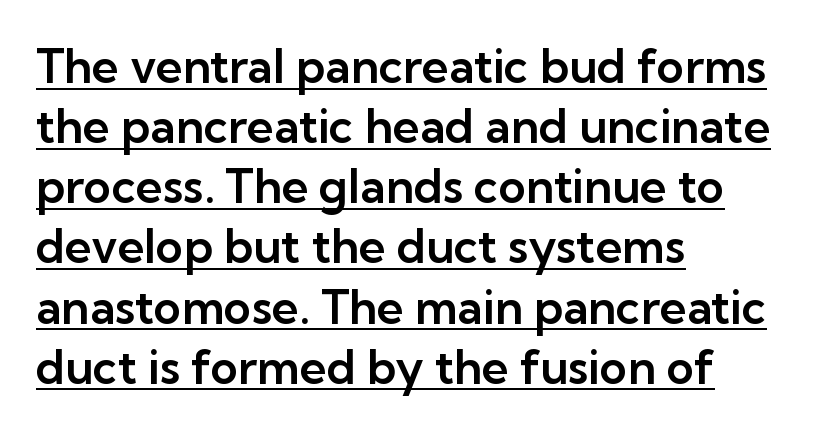
{"serif": "no", "italic": "no", "width": "normal", "stroke_contrast": "low", "x_height": "medium", "monospaced": "no", "underline": "yes", "align": "left", "line_spacing": "normal", "line_spacing_ratio": 1.28, "letter_spacing": "normal", "letter_spacing_em": 0.0, "glyph_px": 47}
